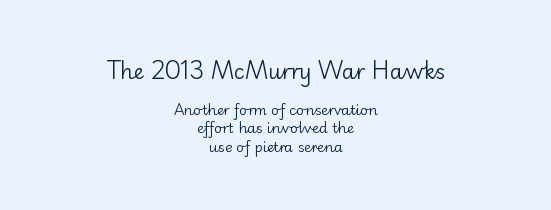
Compared with a flush-left layout, this one balances lines on the center instead. The space beneath each line is pristine and unruled. Letter spacing: default. The letterforms sit at book weight or below. The more generous point size was reserved for the upper chunk.
